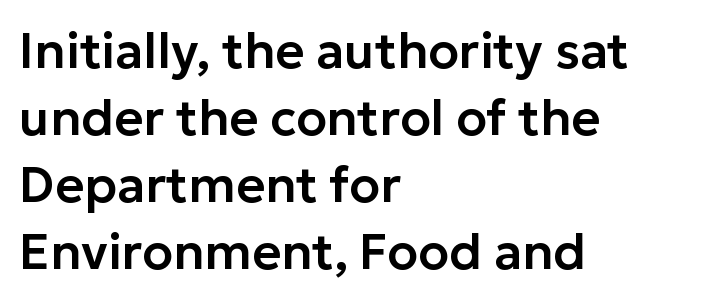
This sample keeps an unexceptional amount of space between lines. Every character sits straight up, as roman type does. Observe the absence of serifs on each vertical stroke in this sample. If you drew a ruler down the left edge, every line would touch it. Each row of text sits above clean, open space. Character widths vary here, with narrow letters taking less room than wide ones.
